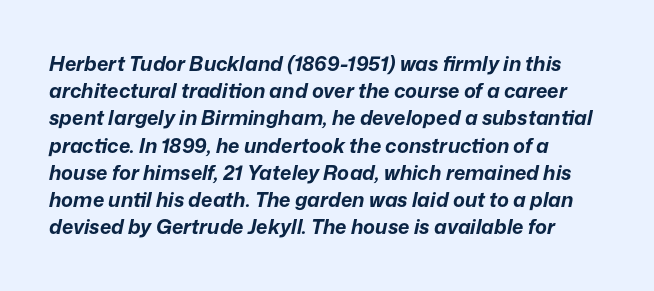
The image shows 20 px bold type, italic (leaning right); set left-aligned, normal line spacing (1.36x), normal letter spacing, not underlined.
